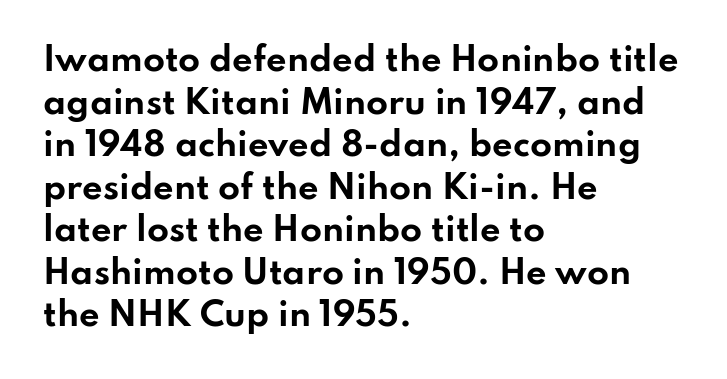
Q: Is the text bold? A: Yes.
Q: Is the text italic (slanted)? A: No, it is upright.
Q: Is the typeface a serif or a sans-serif typeface? A: Sans-serif.
Q: Is the text underlined? A: No.
Q: How is the paragraph aligned? A: Left-aligned.
Q: Is the spacing between letters normal or unusually wide? A: Normal.
Q: Is the spacing between lines tight, normal or loose? A: Normal.
Q: Width (condensed, normal, or wide)? A: Wide.
Q: Stroke contrast? A: Low.
Q: x-height? A: Small.
Q: Monospaced? A: No.
